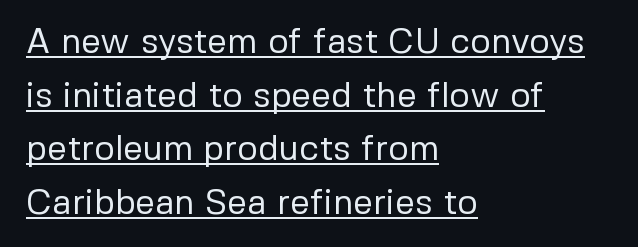
The image shows 35 px regular-weight sans-serif type, upright; set left-aligned, normal line spacing (1.53x), normal letter spacing, underlined; low stroke contrast and a medium x-height.
